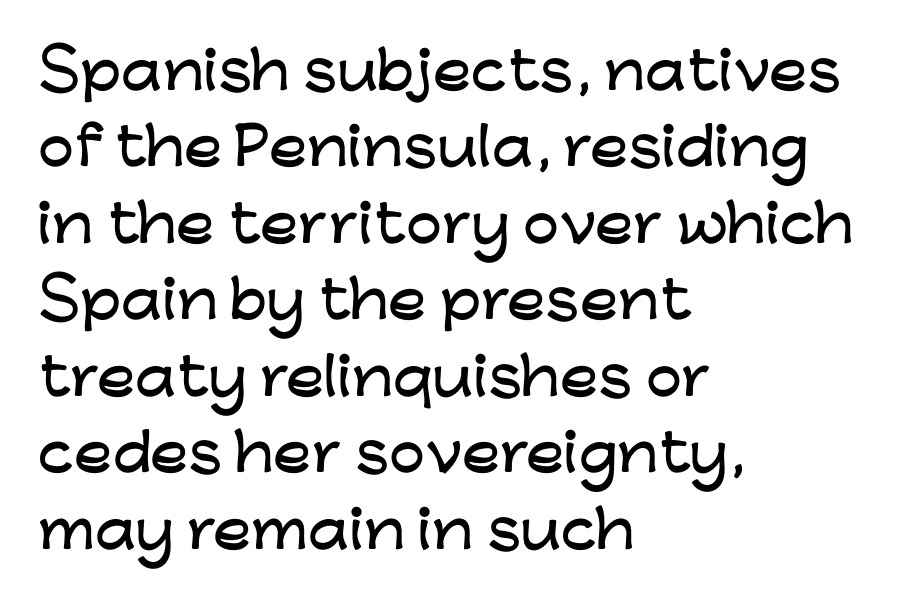
The space between consecutive lines is moderate. The rendering shows plain stroke endings on the letterforms — a sans-serif design. Upright lettering throughout. Here the designer chose a conventional face with non-uniform glyph widths. Visually the block forms a straight wall on the left and a jagged coastline on the right.
